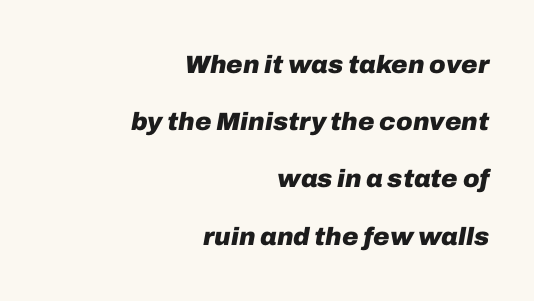
{"italic": "yes", "lean": "right", "slant_degrees": 10, "bold": "yes", "underline": "no", "align": "right", "line_spacing": "loose", "line_spacing_ratio": 2.29, "letter_spacing": "normal", "letter_spacing_em": 0.0, "glyph_px": 25}
